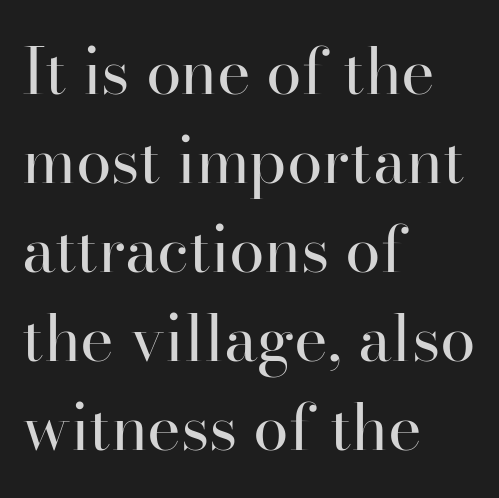
Q: Is the text bold? A: No.
Q: Is the text italic (slanted)? A: No, it is upright.
Q: Is the typeface a serif or a sans-serif typeface? A: Serif.
Q: Is the text underlined? A: No.
Q: How is the paragraph aligned? A: Left-aligned.
Q: Is the spacing between letters normal or unusually wide? A: Normal.
Q: Is the spacing between lines tight, normal or loose? A: Normal.
Q: Width (condensed, normal, or wide)? A: Normal.
Q: Stroke contrast? A: High.
Q: x-height? A: Small.
Q: Monospaced? A: No.
